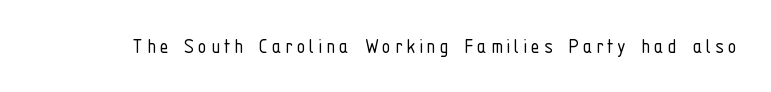
Honestly, there is no underline to notice here at all. This is roman type, the default non-slanted kind. Weight: not bold — regular or lighter.
